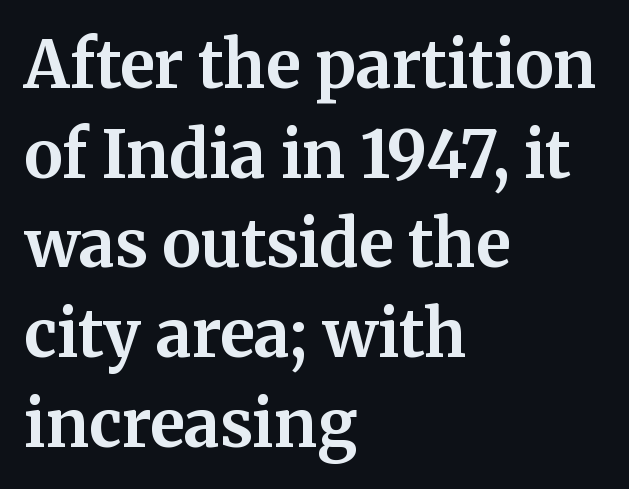
{"serif": "yes", "italic": "no", "bold": "yes", "weight": "bold", "width": "normal", "stroke_contrast": "medium", "x_height": "medium", "monospaced": "no", "underline": "no", "align": "left", "line_spacing": "normal", "line_spacing_ratio": 1.38, "letter_spacing": "normal", "letter_spacing_em": 0.0, "glyph_px": 65}
